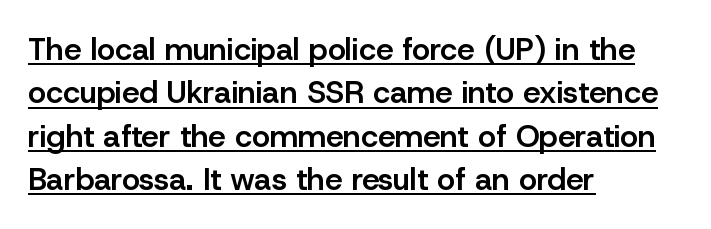
Leftover space on each line is placed entirely after the last word. Think of a printed novel: that variable character pitch is what you see here. The glyphs are accompanied by a horizontal stroke just below them. Firm but not heavy-handed strokes: this text is semibold.
